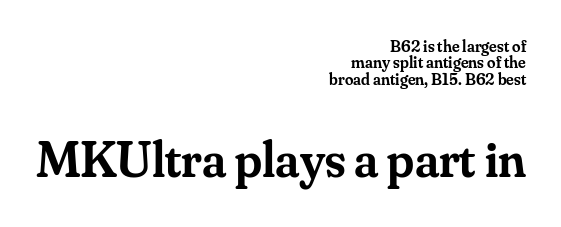
The image shows 52 px semibold serif type, upright; set right-aligned, tight line spacing (0.97x), normal letter spacing, not underlined; the second (bottom) block is 3.06x larger; medium stroke contrast and a small x-height.
